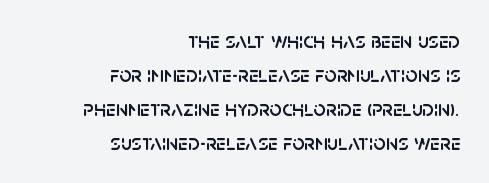
The image shows 22 px text type, upright; set right-aligned, normal line spacing (1.54x), normal letter spacing, not underlined.
